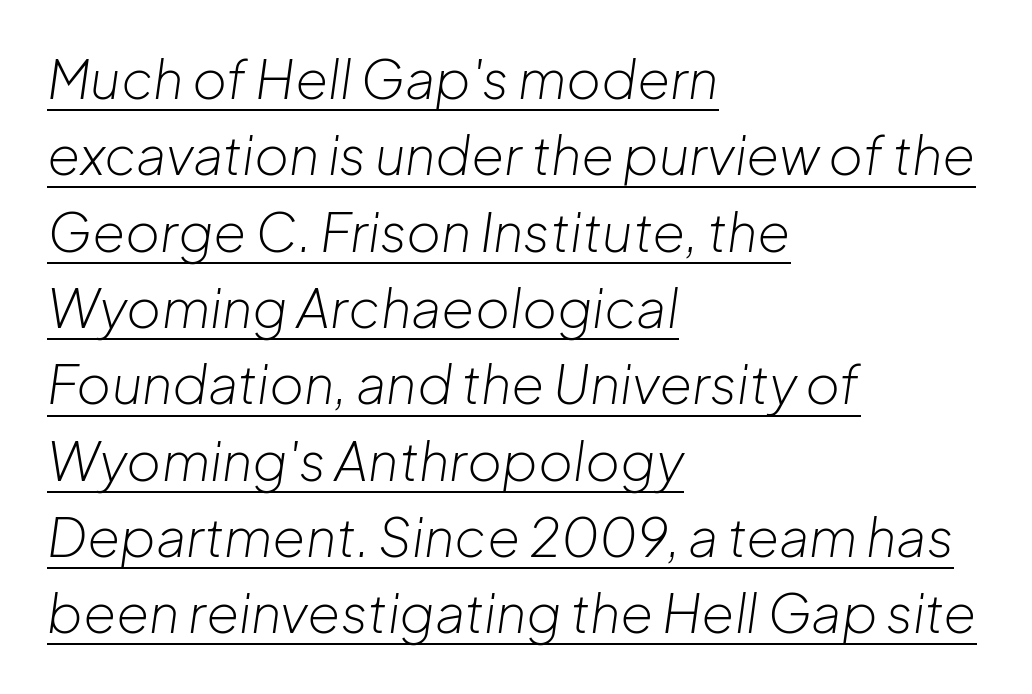
Do the characters align in a grid? No, the font is proportional. Vertical spacing — default. The rendering keeps characters at their native spacing. Visually the block forms a straight wall on the left and a jagged coastline on the right.
